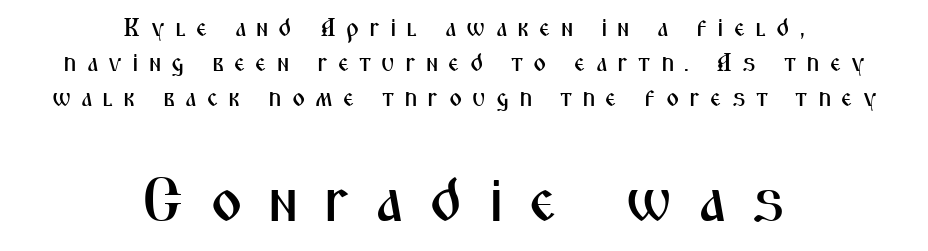
The image shows 62 px condensed sans-serif type, upright; set centered, normal line spacing (1.41x), unusually wide letter spacing (+0.4 em), not underlined; the second (bottom) block is 2.48x larger; medium stroke contrast and a medium x-height.
